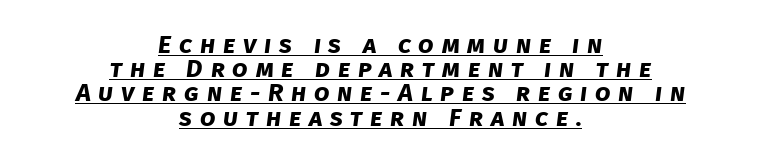
Inter-character spacing is expanded well beyond the font's built-in metrics. The rendering positions every line midway between the sides. A baseline rule has been typeset under these characters. Baseline-to-baseline distance is barely more than the letter height. Each glyph is drawn with heavy, bold strokes.
